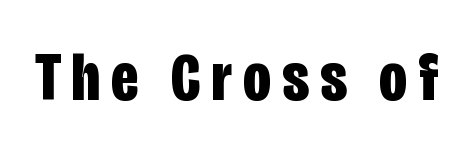
The image shows 69 px bold, condensed sans-serif type, upright; set not underlined; low stroke contrast and a large x-height.
